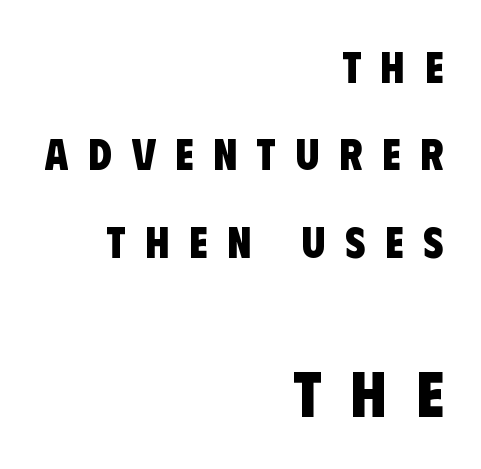
The image shows 64 px heavy, condensed sans-serif type; set right-aligned, loose line spacing (2.03x), unusually wide letter spacing (+0.46 em), not underlined; the second (bottom) block is 1.49x larger; low stroke contrast and a large x-height.
